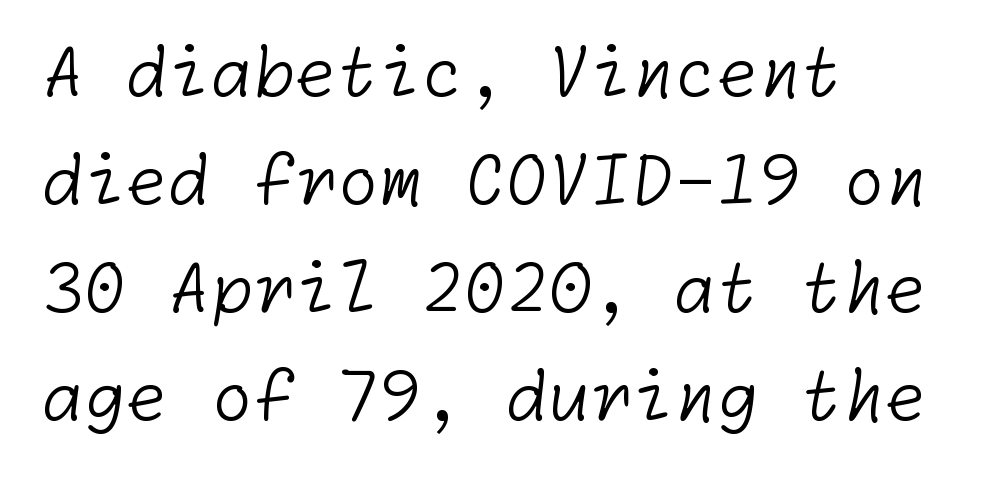
{"serif": "no", "bold": "no", "weight": "light", "width": "normal", "stroke_contrast": "low", "x_height": "medium", "underline": "no", "align": "left", "line_spacing": "normal", "line_spacing_ratio": 1.59, "letter_spacing": "normal", "letter_spacing_em": 0.0, "glyph_px": 68}
